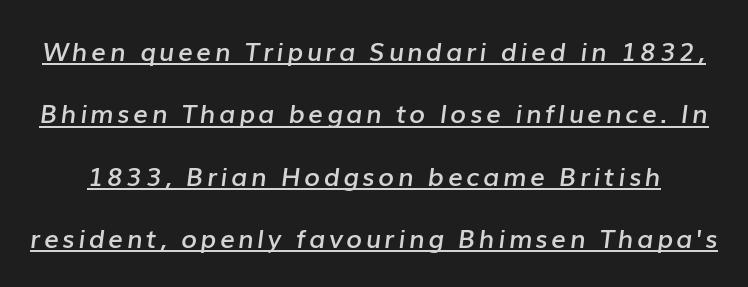
Somebody hit Ctrl+U on this one — the words are underlined. Strokes here are thickened, but only to semibold level. This sample uses an oblique cut, with every glyph tilted off the vertical. The designer dialed line spacing up above the default.
